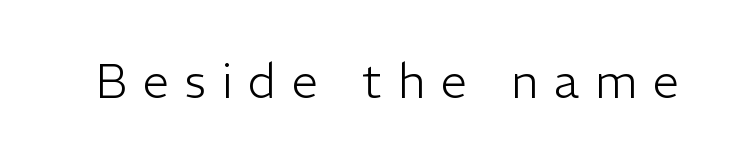
The glyphs in this specimen are sans serif. The letters advance in unequal steps, a hallmark of proportional type. Spacing between characters has been opened up far beyond the box default. Ordinary non-slanted type is in use. Heft: none added — not bold.
